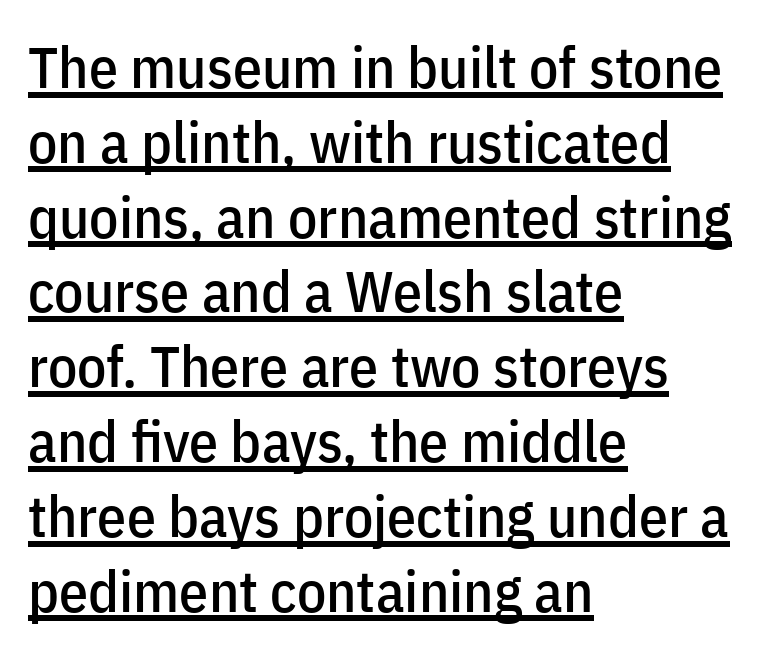
The rendering anchors every line to the left-hand side. Does a line run under the words? Yes, clearly. Standard letterfit; no display-style spreading of the glyphs. Looks like regular typesetting: each glyph gets only the width it needs. The rendering shows plain stroke endings on the letterforms — a sans-serif design. Regular leading.
